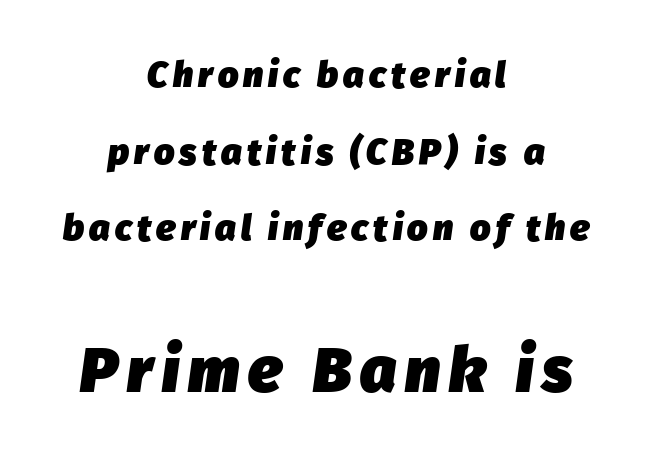
Q: Is the text bold? A: Yes.
Q: Is the text italic (slanted)? A: Yes, it leans right by about 8 degrees.
Q: Is the text underlined? A: No.
Q: How is the paragraph aligned? A: Centered.
Q: Is the spacing between lines tight, normal or loose? A: Loose.
Q: Which block of text is set in a larger size, the first (top) or the second (bottom)? A: The second (bottom) one.
Q: Width (condensed, normal, or wide)? A: Normal.
Q: Stroke contrast? A: Low.
Q: x-height? A: Medium.
Q: Monospaced? A: No.
